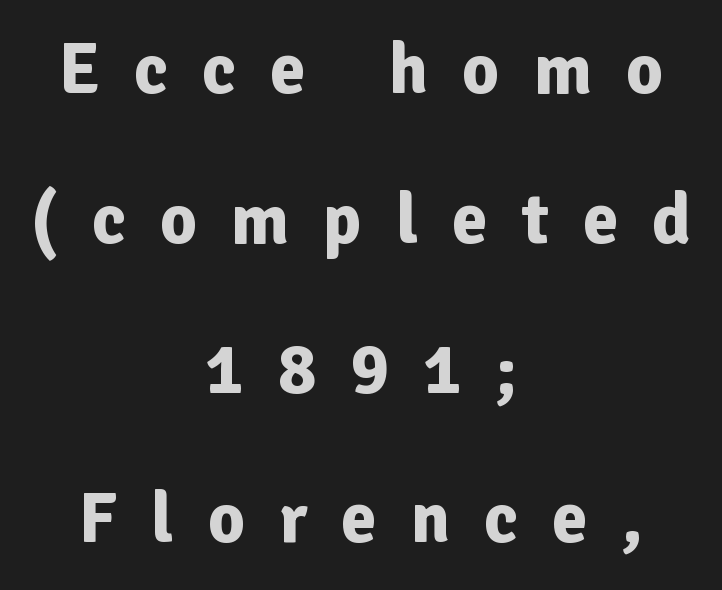
Q: Is the text bold? A: Yes.
Q: Is the text italic (slanted)? A: No, it is upright.
Q: Is the typeface a serif or a sans-serif typeface? A: Sans-serif.
Q: Is the text underlined? A: No.
Q: How is the paragraph aligned? A: Centered.
Q: Is the spacing between letters normal or unusually wide? A: Unusually wide.
Q: Is the spacing between lines tight, normal or loose? A: Loose.
Q: Width (condensed, normal, or wide)? A: Normal.
Q: Stroke contrast? A: Low.
Q: x-height? A: Medium.
Q: Monospaced? A: No.
